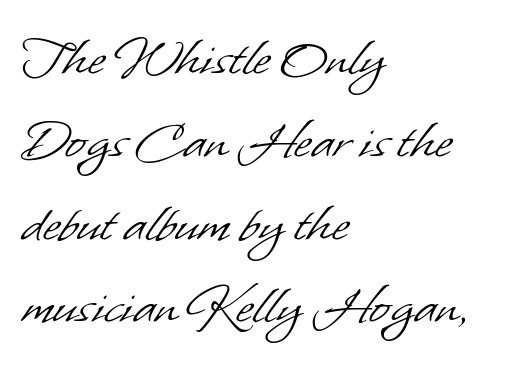
If you measured baseline to baseline, you'd find a middling distance. The letters sit at their default tracking, neither squeezed nor spread. Think of a printed novel: that variable character pitch is what you see here. Are there feet on the stems? There aren't — it's a sans. The weight would be labelled regular, book, light, or lighter still. Does the copy run flush right? No — it runs flush left.
